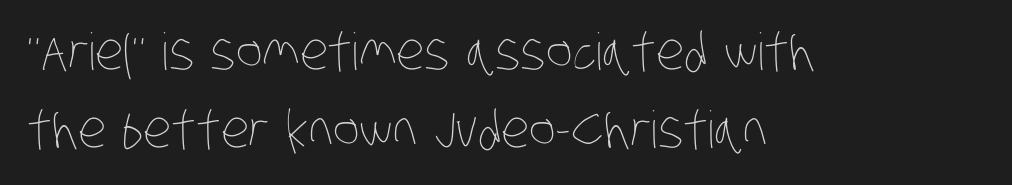
The horizontal fit of the characters is conventional and even. Think of a printed novel: that variable character pitch is what you see here. Students, observe: this is what conventionally led text looks like. Descender tails drop into unmarked territory. Stem width sits at or under what a default text font uses. In CSS terms this would be text-align: left.
